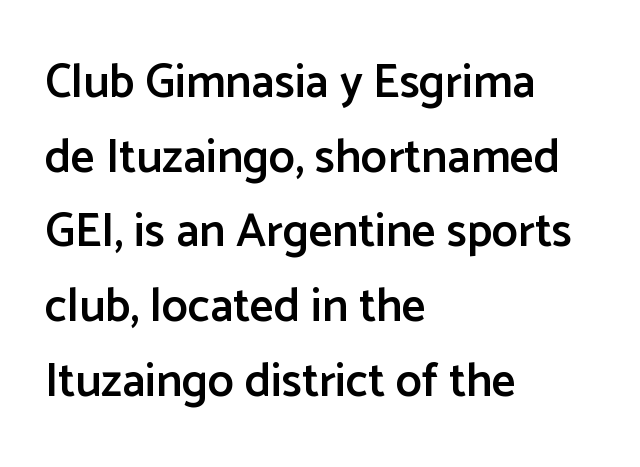
The image shows 47 px semibold sans-serif type, upright; set left-aligned, normal line spacing (1.59x), normal letter spacing, not underlined; low stroke contrast and a medium x-height.
